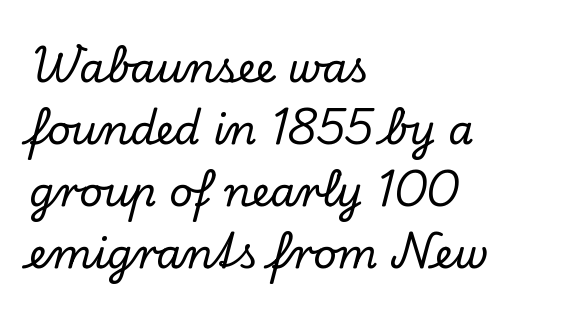
Q: Is the text italic (slanted)? A: Yes.
Q: Is the typeface a serif or a sans-serif typeface? A: Serif.
Q: Is the text underlined? A: No.
Q: How is the paragraph aligned? A: Left-aligned.
Q: Is the spacing between letters normal or unusually wide? A: Normal.
Q: Is the spacing between lines tight, normal or loose? A: Normal.
Q: Width (condensed, normal, or wide)? A: Normal.
Q: Stroke contrast? A: Low.
Q: x-height? A: Small.
Q: Monospaced? A: No.
